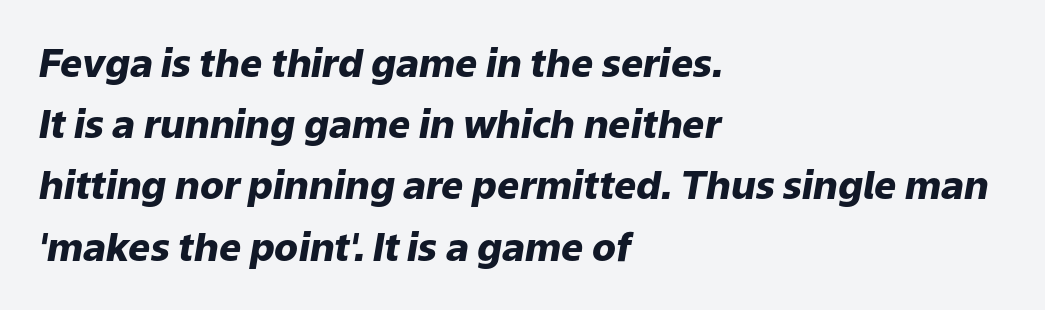
The specimen reads as italic at a glance. The letters advance in unequal steps, a hallmark of proportional type. Set as a true bold cut, around the 700 mark. The setting favours the left margin, as ordinary paragraphs usually do. Characters follow at the spacing the type designer built in. Normally led — the rows are evenly, conventionally spaced.
